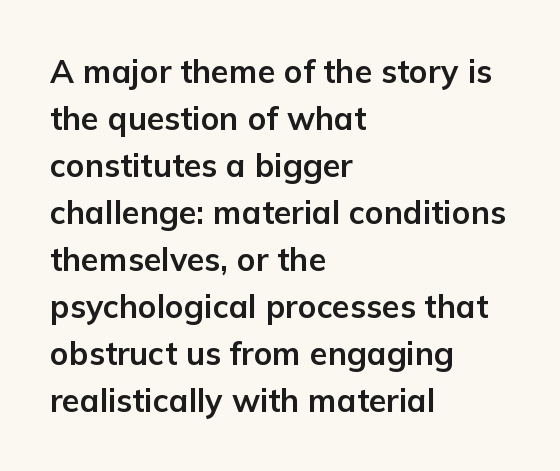
Pretty heavy lettering here — definitely bold. A typesetter would mark this as roman, not italic. Classification — sans serif. Varying glyph widths throughout — classic text-font behaviour.
